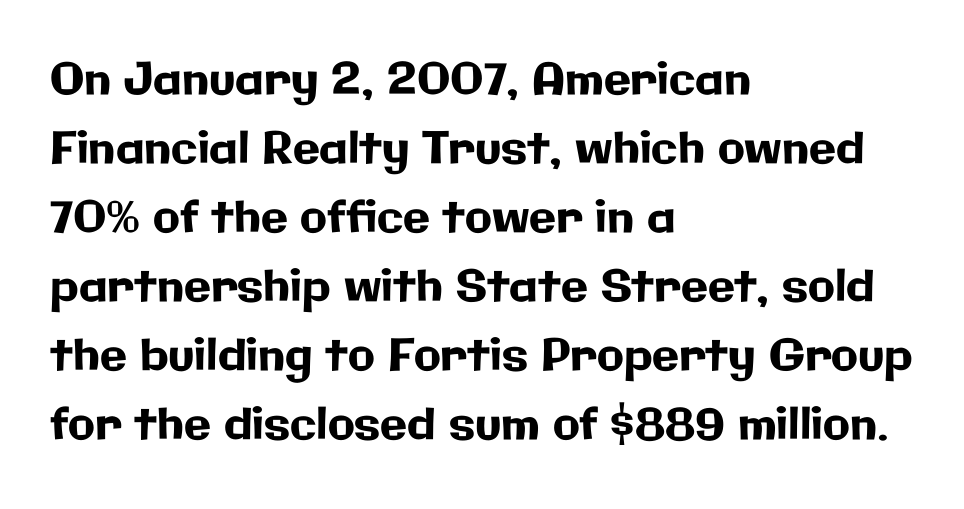
{"serif": "no", "italic": "no", "width": "normal", "stroke_contrast": "low", "x_height": "medium", "monospaced": "no", "underline": "no", "align": "left", "line_spacing": "normal", "line_spacing_ratio": 1.57, "letter_spacing": "normal", "letter_spacing_em": 0.0, "glyph_px": 44}
